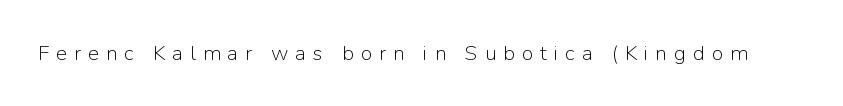
Stem width sits at or under what a default text font uses. The letterforms stand isolated, each surrounded by extra space. Characters remain perfectly vertical along every line. Type without underlining.
